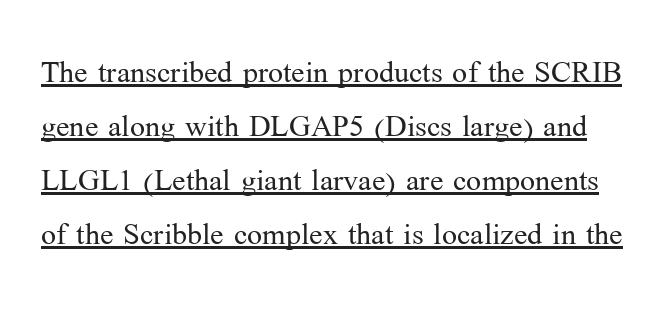
Q: Is the text bold? A: No.
Q: Is the text italic (slanted)? A: No, it is upright.
Q: Is the typeface a serif or a sans-serif typeface? A: Serif.
Q: Is the text underlined? A: Yes.
Q: Is the spacing between letters normal or unusually wide? A: Normal.
Q: Is the spacing between lines tight, normal or loose? A: Normal.
Q: Width (condensed, normal, or wide)? A: Normal.
Q: Stroke contrast? A: Medium.
Q: x-height? A: Medium.
Q: Monospaced? A: No.
